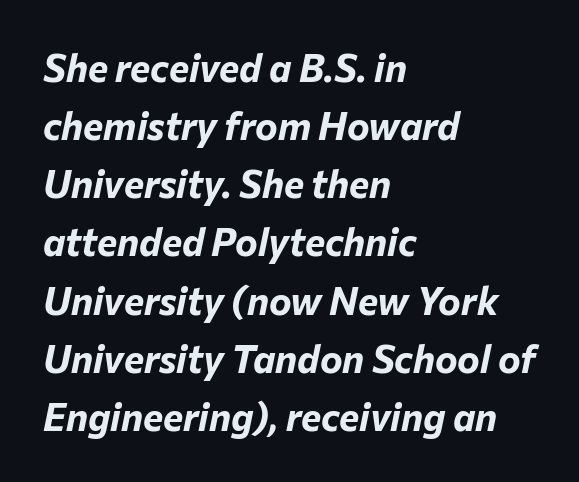
Q: Is the text bold? A: Yes.
Q: Is the text italic (slanted)? A: Yes, it leans right by about 12 degrees.
Q: Is the text underlined? A: No.
Q: How is the paragraph aligned? A: Left-aligned.
Q: Is the spacing between letters normal or unusually wide? A: Normal.
Q: Is the spacing between lines tight, normal or loose? A: Normal.
Q: Width (condensed, normal, or wide)? A: Normal.
Q: Stroke contrast? A: Low.
Q: x-height? A: Medium.
Q: Monospaced? A: No.
